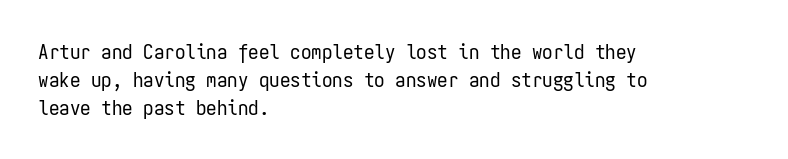
The paragraph has a hard left edge and a soft right edge. Rows of type keep a routine distance in the vertical direction. The letters sit at their default tracking, neither squeezed nor spread. Posture: vertical.
